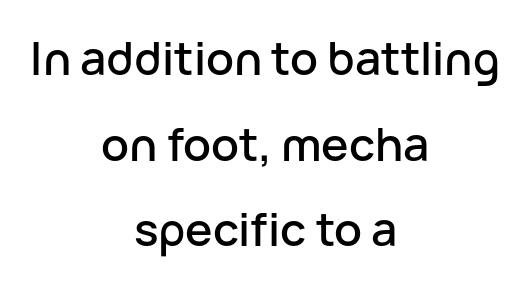
{"serif": "no", "italic": "no", "width": "normal", "stroke_contrast": "low", "x_height": "medium", "monospaced": "no", "underline": "no", "align": "center", "line_spacing_ratio": 1.86, "letter_spacing": "normal", "letter_spacing_em": 0.0, "glyph_px": 46}
